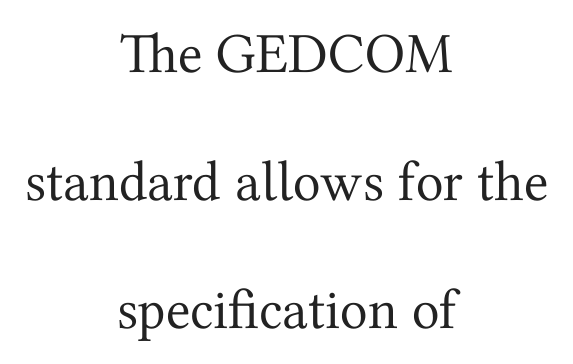
{"serif": "yes", "italic": "no", "bold": "no", "weight": "regular", "width": "normal", "stroke_contrast": "medium", "x_height": "medium", "monospaced": "no", "underline": "no", "align": "center", "line_spacing": "loose", "line_spacing_ratio": 2.25, "letter_spacing": "normal", "letter_spacing_em": 0.0, "glyph_px": 57}
